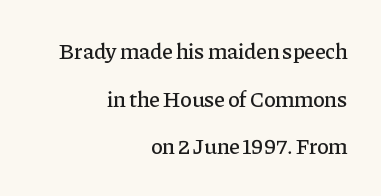
The line texture is even and compact thanks to regular tracking. The block of text is sparse from top to bottom, with ample space between rows. Does the copy run flush right? Yes — the right margin is perfectly even. Words float on clear page, feet unadorned.
